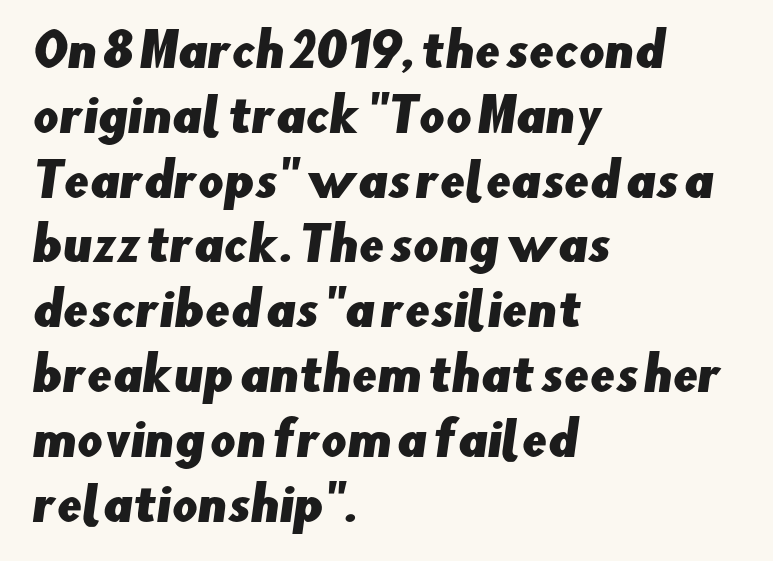
{"serif": "no", "width": "normal", "stroke_contrast": "low", "x_height": "small", "monospaced": "no", "underline": "no", "align": "left", "line_spacing": "normal", "line_spacing_ratio": 1.44, "letter_spacing": "normal", "letter_spacing_em": 0.0, "glyph_px": 45}
